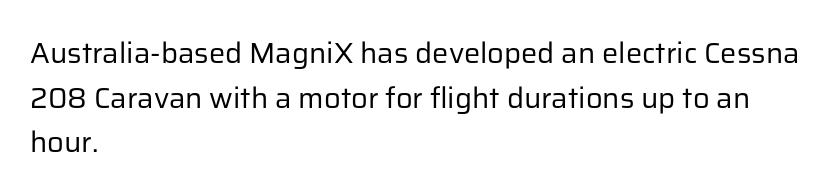
Q: Is the text bold? A: No.
Q: Is the text italic (slanted)? A: No, it is upright.
Q: Is the typeface a serif or a sans-serif typeface? A: Sans-serif.
Q: Is the text underlined? A: No.
Q: How is the paragraph aligned? A: Left-aligned.
Q: Is the spacing between letters normal or unusually wide? A: Normal.
Q: Is the spacing between lines tight, normal or loose? A: Normal.
Q: Width (condensed, normal, or wide)? A: Normal.
Q: Stroke contrast? A: Low.
Q: x-height? A: Medium.
Q: Monospaced? A: No.
